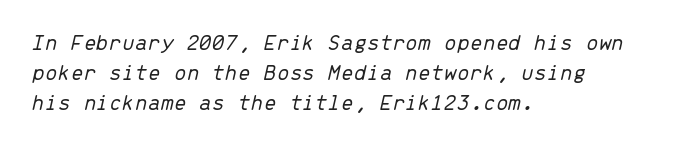
{"italic": "yes", "lean": "right", "slant_degrees": 13, "bold": "no", "underline": "no", "align": "left", "line_spacing": "normal", "line_spacing_ratio": 1.3, "letter_spacing": "normal", "letter_spacing_em": 0.0, "glyph_px": 23}
